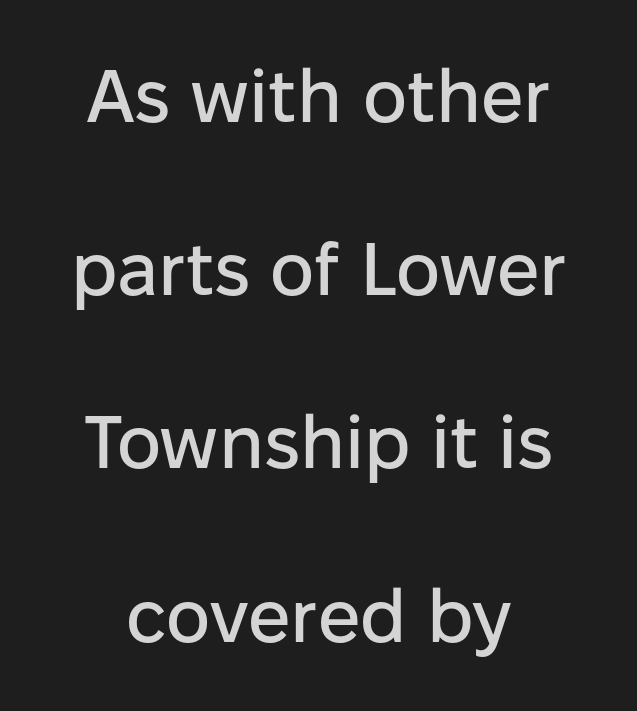
{"serif": "no", "italic": "no", "width": "normal", "stroke_contrast": "low", "x_height": "medium", "monospaced": "no", "underline": "no", "line_spacing": "loose", "line_spacing_ratio": 2.31, "letter_spacing": "normal", "letter_spacing_em": 0.0, "glyph_px": 75}
